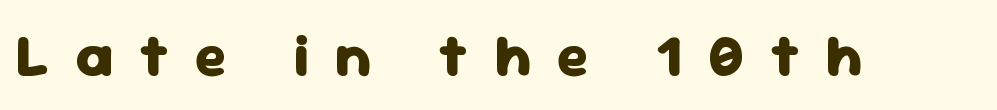
You could only call the tracking loose — the letters float apart. Are there feet on the stems? There aren't — it's a sans. On the weight axis this lands at bold, roughly 700. The foot of each line stays bare and open. Here the designer chose a conventional face with non-uniform glyph widths. It's the straight-up-and-down kind of type.
